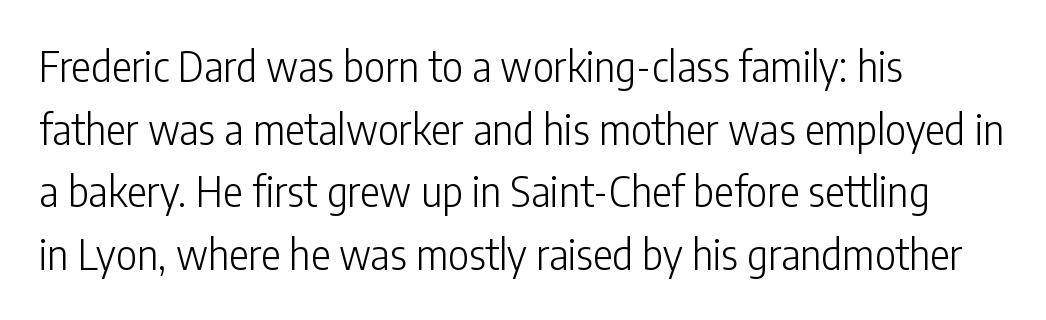
The letterforms sit shoulder to shoulder at normal distance. The passage shown is typed in a proportional face where columns would drift. This is sans-serif lettering, the kind often seen on screens and signage. Compared with a centered layout, this one pins lines to the left instead. Successive baselines arrive at the customary interval. Is this a heavy cut? Hardly; it is regular or lighter.
